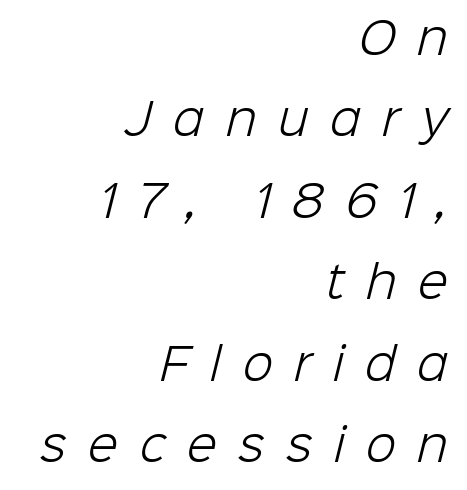
The image shows 44 px light sans-serif type; set right-aligned, line spacing 1.85x, unusually wide letter spacing (+0.49 em), not underlined; low stroke contrast and a medium x-height.
